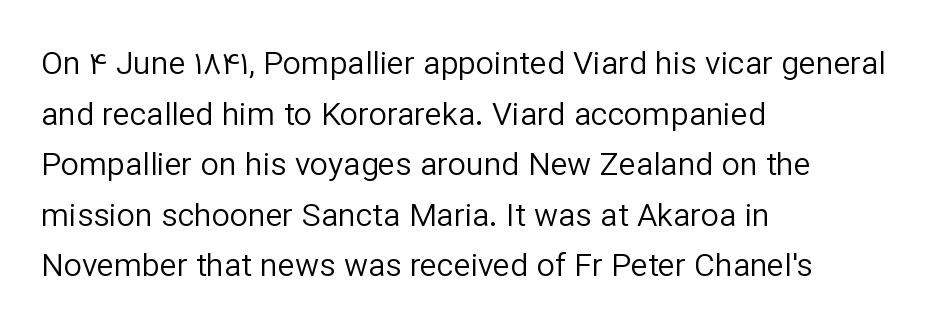
The image shows 32 px regular-weight sans-serif type, upright; set left-aligned, normal line spacing (1.58x), normal letter spacing, not underlined; low stroke contrast and a medium x-height.
